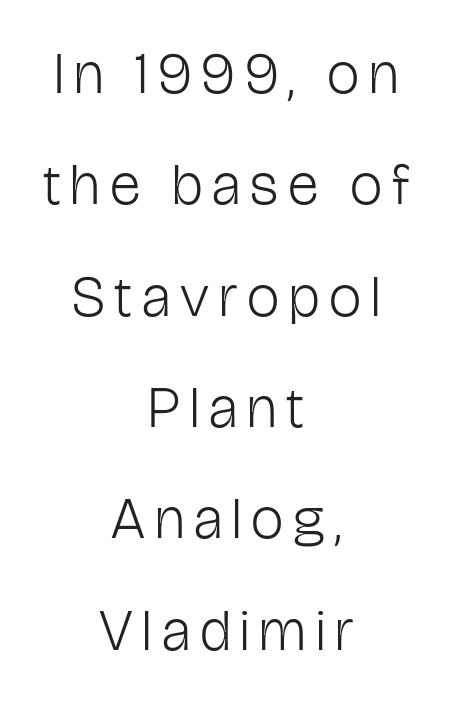
{"serif": "no", "italic": "no", "bold": "no", "weight": "light", "width": "condensed", "stroke_contrast": "low", "x_height": "medium", "monospaced": "no", "underline": "no", "align": "center", "line_spacing": "loose", "line_spacing_ratio": 1.92, "glyph_px": 58}
